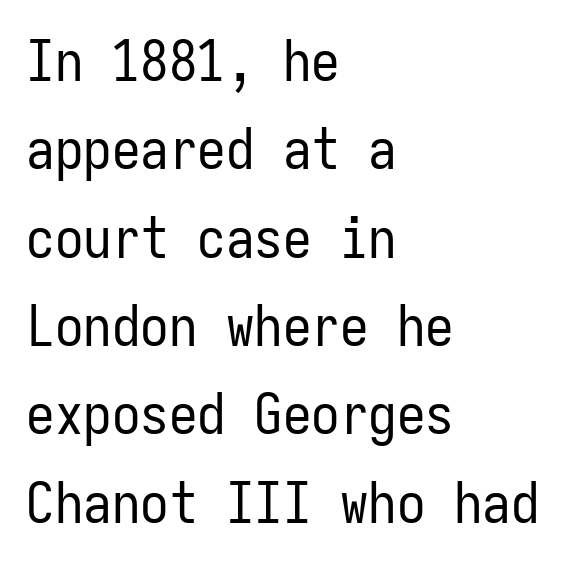
The rendering shows plain stroke endings on the letterforms — a sans-serif design. These lines stack with their left ends in a neat column. Each row of text sits above clean, open space. The typesetting does not lean heavy: it is not bold. Note the uniform advance width — an 'i' takes as much space as an 'm'. You can tell it's not italic because the verticals are truly vertical.
